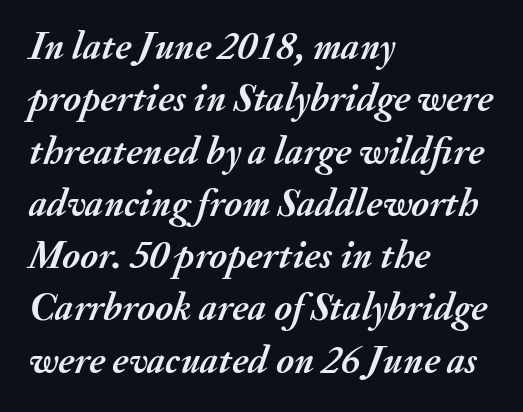
{"italic": "yes", "lean": "right", "slant_degrees": 20, "bold": "yes", "weight": "semibold", "width": "normal", "stroke_contrast": "medium", "x_height": "small", "monospaced": "no", "underline": "no", "align": "left", "line_spacing": "normal", "line_spacing_ratio": 1.34, "letter_spacing": "normal", "letter_spacing_em": 0.0, "glyph_px": 39}
